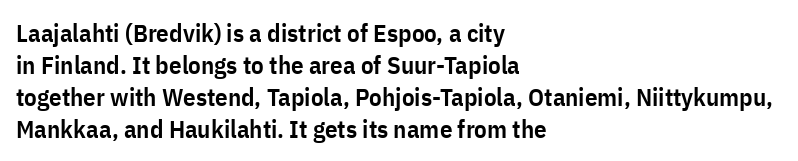
{"italic": "no", "bold": "semi", "underline": "no", "align": "left", "line_spacing": "normal", "line_spacing_ratio": 1.28, "letter_spacing": "normal", "letter_spacing_em": 0.0, "glyph_px": 25}
